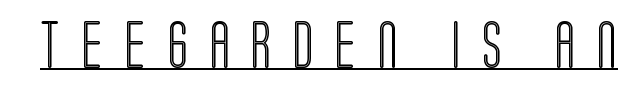
Q: Is the text italic (slanted)? A: No, it is upright.
Q: Is the text underlined? A: Yes.
Q: Is the spacing between letters normal or unusually wide? A: Unusually wide.
Q: Width (condensed, normal, or wide)? A: Condensed.
Q: x-height? A: Large.
Q: Monospaced? A: No.
